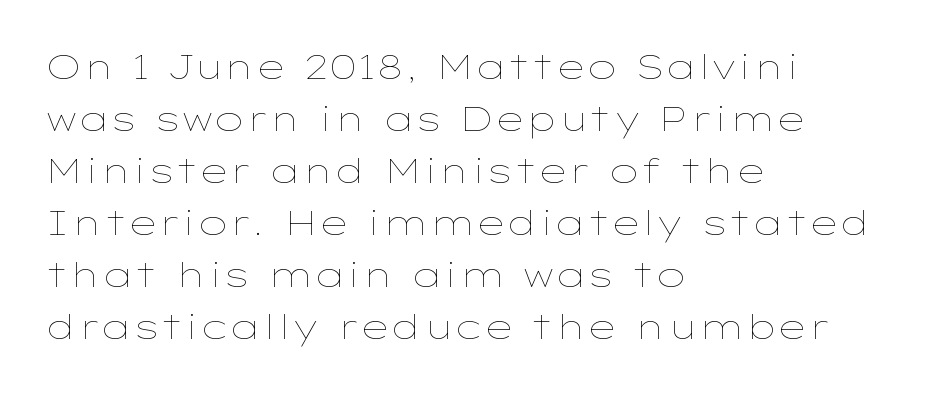
The image shows 34 px thin, wide type, upright; set left-aligned, normal line spacing (1.53x), normal letter spacing, not underlined; low stroke contrast and a medium x-height.
